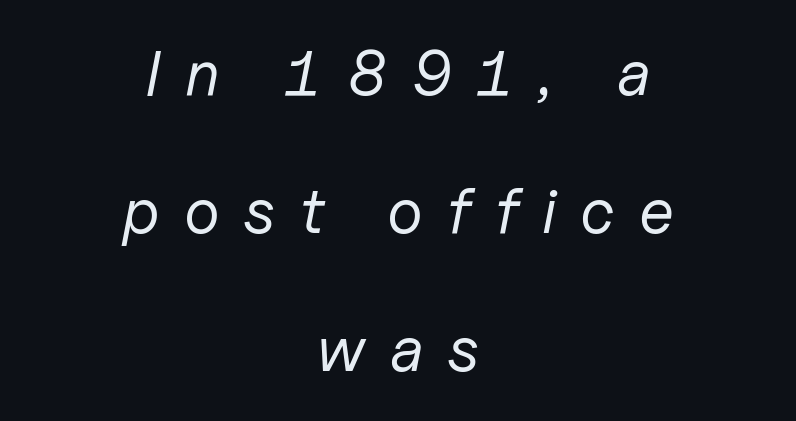
The image shows 64 px regular-weight type, italic (leaning right); set centered, loose line spacing (2.16x), unusually wide letter spacing (+0.37 em), not underlined; low stroke contrast and a medium x-height.
